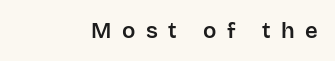
Q: Is the text italic (slanted)? A: No, it is upright.
Q: Is the text underlined? A: No.
Q: Is the spacing between letters normal or unusually wide? A: Unusually wide.
